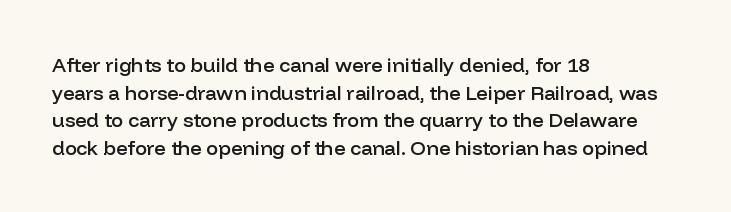
{"italic": "no", "bold": "semi", "underline": "no", "align": "left", "line_spacing": "normal", "line_spacing_ratio": 1.38, "letter_spacing": "normal", "letter_spacing_em": 0.0, "glyph_px": 20}
